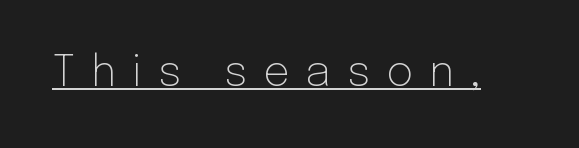
The letters carry no serifs — their stems end cleanly without finishing strokes. Posture: vertical. A typesetter would call this heavily tracked-out type. Does a line run under the words? Yes, clearly. Think standard paragraph weight, or any step lighter than that.
